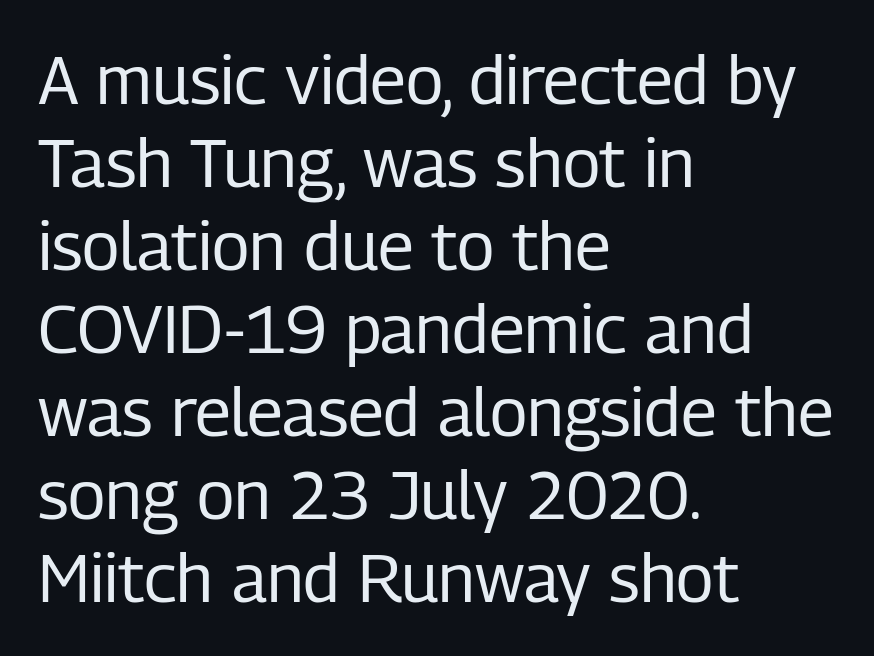
The image shows 68 px regular-weight, condensed sans-serif type, upright; set left-aligned, line spacing 1.22x, normal letter spacing, not underlined; low stroke contrast and a medium x-height.
